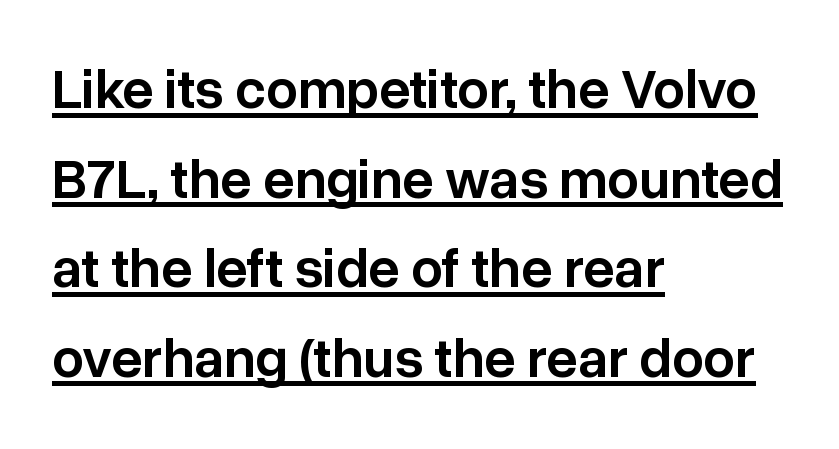
{"serif": "no", "italic": "no", "bold": "semi", "weight": "semibold", "width": "normal", "stroke_contrast": "low", "x_height": "medium", "monospaced": "no", "underline": "yes", "align": "left", "line_spacing": "normal", "line_spacing_ratio": 1.6, "letter_spacing": "normal", "letter_spacing_em": 0.0, "glyph_px": 56}
